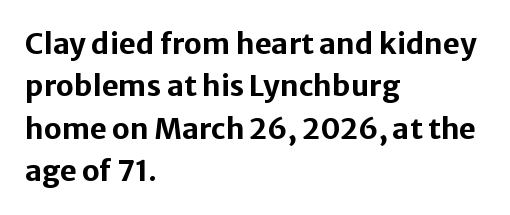
{"serif": "no", "italic": "no", "bold": "yes", "weight": "bold", "width": "normal", "stroke_contrast": "low", "x_height": "medium", "monospaced": "no", "underline": "no", "align": "left", "line_spacing": "normal", "line_spacing_ratio": 1.46, "letter_spacing": "normal", "letter_spacing_em": 0.0, "glyph_px": 29}
